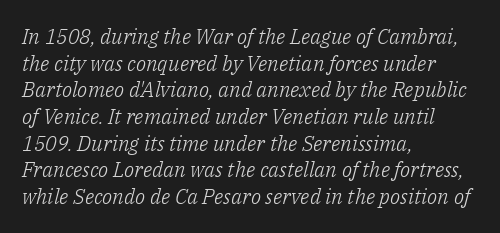
{"italic": "yes", "lean": "right", "slant_degrees": 14, "bold": "no", "underline": "no", "align": "left", "line_spacing": "normal", "line_spacing_ratio": 1.27, "letter_spacing": "normal", "letter_spacing_em": 0.0, "glyph_px": 21}
